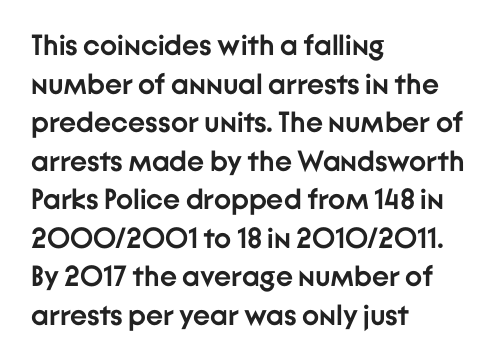
Q: Is the text bold? A: Yes.
Q: Is the text italic (slanted)? A: No, it is upright.
Q: Is the typeface a serif or a sans-serif typeface? A: Sans-serif.
Q: Is the text underlined? A: No.
Q: How is the paragraph aligned? A: Left-aligned.
Q: Is the spacing between letters normal or unusually wide? A: Normal.
Q: Is the spacing between lines tight, normal or loose? A: Normal.
Q: Width (condensed, normal, or wide)? A: Normal.
Q: Stroke contrast? A: Low.
Q: x-height? A: Medium.
Q: Monospaced? A: No.
